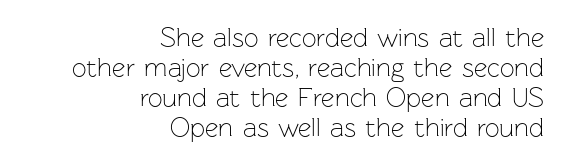
Q: Is the text bold? A: No.
Q: Is the text italic (slanted)? A: No, it is upright.
Q: Is the text underlined? A: No.
Q: How is the paragraph aligned? A: Right-aligned.
Q: Is the spacing between letters normal or unusually wide? A: Normal.
Q: Is the spacing between lines tight, normal or loose? A: Tight.
